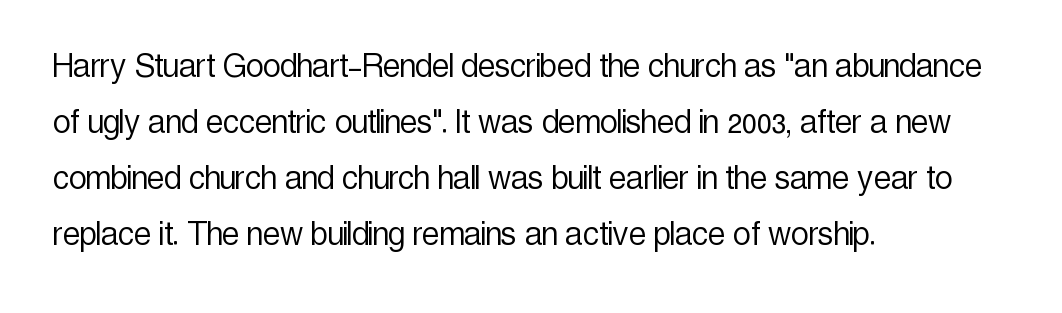
Q: Is the text bold? A: No.
Q: Is the text italic (slanted)? A: No, it is upright.
Q: Is the typeface a serif or a sans-serif typeface? A: Sans-serif.
Q: Is the text underlined? A: No.
Q: How is the paragraph aligned? A: Left-aligned.
Q: Is the spacing between letters normal or unusually wide? A: Normal.
Q: Is the spacing between lines tight, normal or loose? A: Normal.
Q: Width (condensed, normal, or wide)? A: Condensed.
Q: x-height? A: Medium.
Q: Monospaced? A: No.
